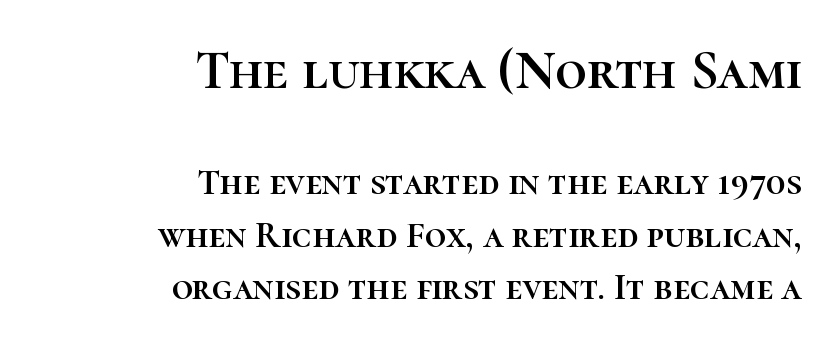
The upper block of text is set noticeably larger than the block beneath it. Proportional: the letters do not fall into vertical columns. Vertical spacing — default. The lettering stays uniformly vertical, giving the passage a roman look. Glance below the letters and you will spot only blank space.
